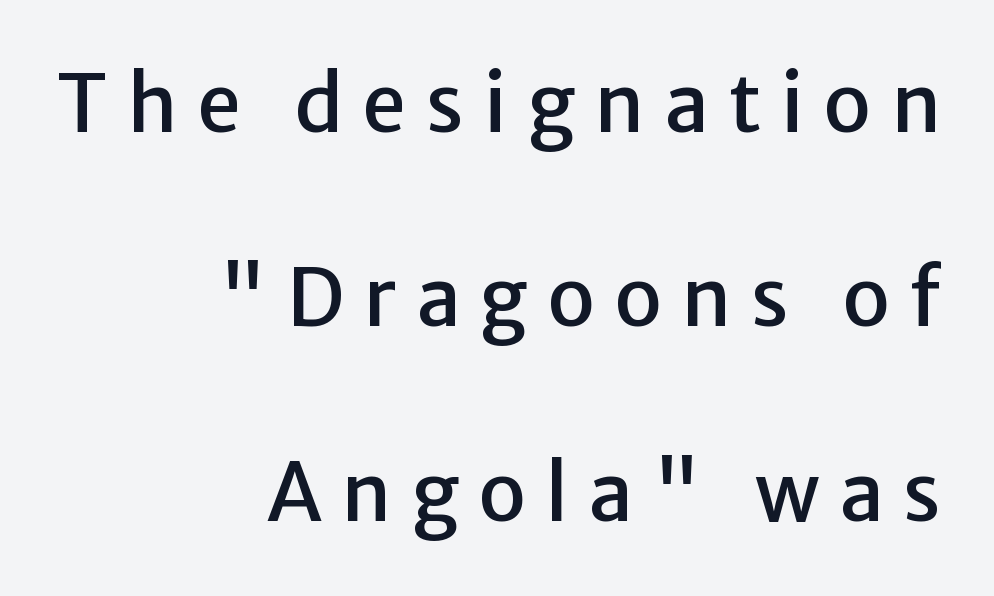
Letterform terminals end flat and unadorned throughout the passage. The axis of the letterforms is exactly vertical. A bare baseline throughout the passage. Each letter keeps its own natural width here, so spacing adapts to shape. Leading is clearly above the norm, producing a sparse column. Caption: expanded tracking, letters set apart.
